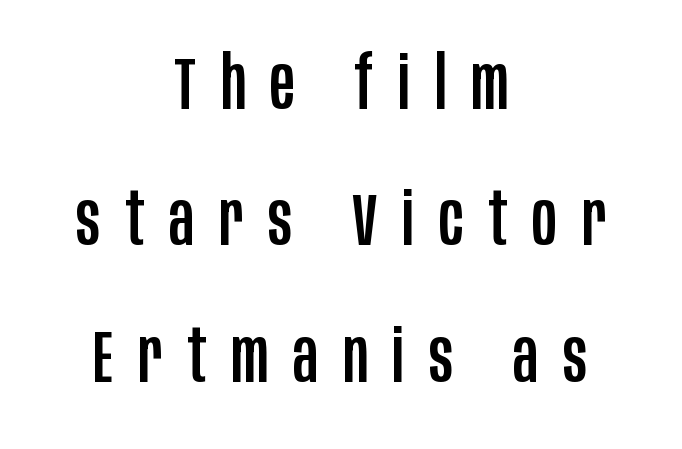
Q: Is the text italic (slanted)? A: No, it is upright.
Q: Is the typeface a serif or a sans-serif typeface? A: Sans-serif.
Q: Is the text underlined? A: No.
Q: How is the paragraph aligned? A: Centered.
Q: Is the spacing between letters normal or unusually wide? A: Unusually wide.
Q: Width (condensed, normal, or wide)? A: Condensed.
Q: Stroke contrast? A: Low.
Q: x-height? A: Large.
Q: Monospaced? A: No.
